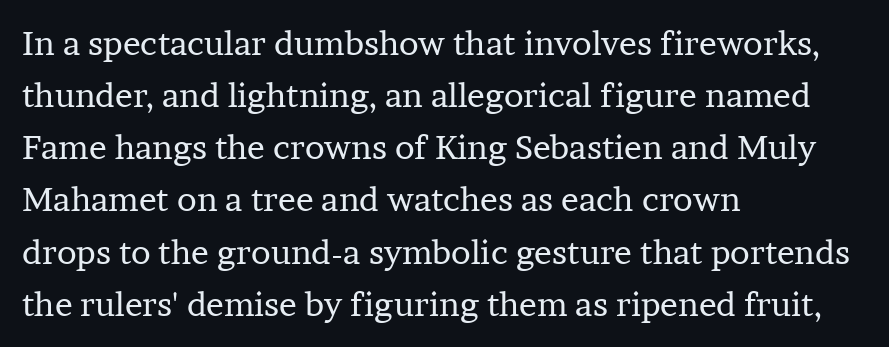
The image shows 33 px regular-weight serif type, upright; set left-aligned, normal line spacing (1.58x), normal letter spacing, not underlined; low stroke contrast and a medium x-height.
